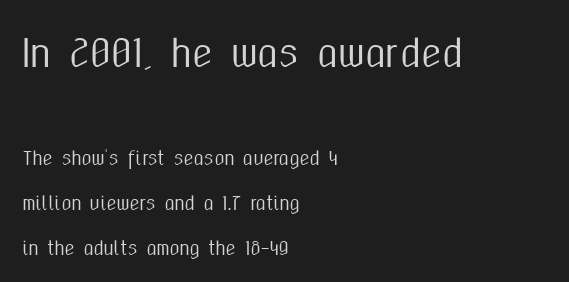
Note: no serifs on the glyphs. A typesetter would call this leading open, well beyond the default. This sample has the flowing, uneven cadence of proportional lettering. Each line starts at the same left margin while the right side varies. The glyphs are unaccompanied by any horizontal stroke below them.
